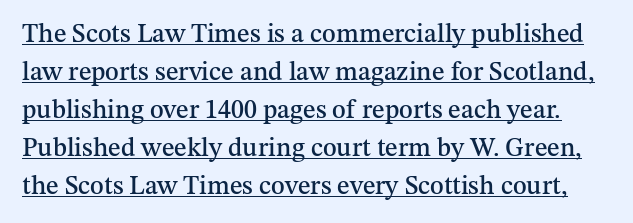
Q: Is the text italic (slanted)? A: No, it is upright.
Q: Is the text underlined? A: Yes.
Q: Is the spacing between letters normal or unusually wide? A: Normal.
Q: Is the spacing between lines tight, normal or loose? A: Normal.
